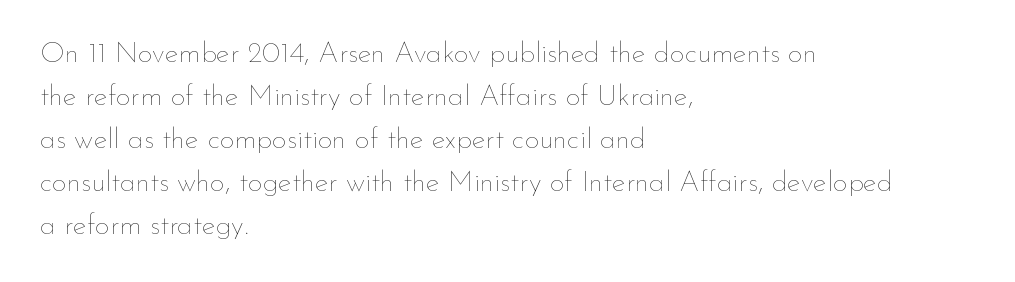
Does the lettering tilt? It doesn't — this is upright. Compared with a centered layout, this one pins lines to the left instead. Baseline-to-baseline distance is the conventional proportion of letter height. The passage shown is typed in a proportional face where columns would drift. Anything drawn beneath the words? Only blank space.
